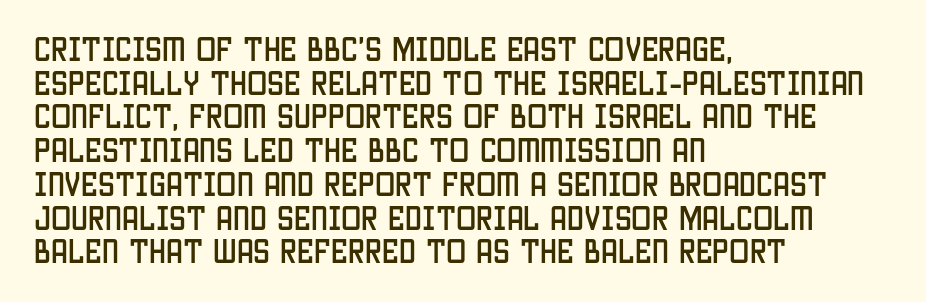
Q: Is the text italic (slanted)? A: No, it is upright.
Q: Is the text underlined? A: No.
Q: How is the paragraph aligned? A: Left-aligned.
Q: Is the spacing between letters normal or unusually wide? A: Normal.
Q: Is the spacing between lines tight, normal or loose? A: Normal.
